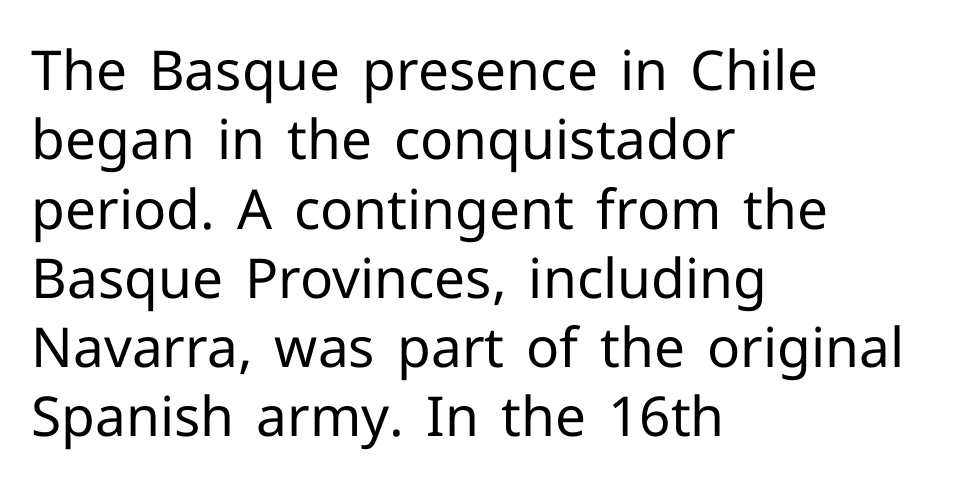
The image shows 55 px regular-weight sans-serif type, upright; set left-aligned, normal line spacing (1.26x), normal letter spacing, not underlined; low stroke contrast and a medium x-height.
